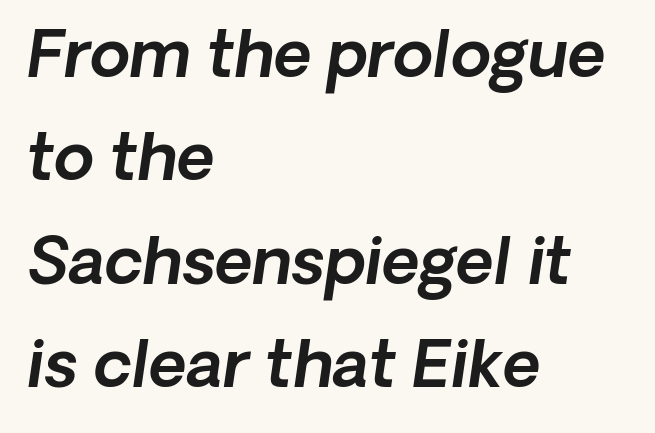
These lines were composed using italics. Vertical spacing — default. The rag falls on the right side of this text block. Bare-footed words on every line.
